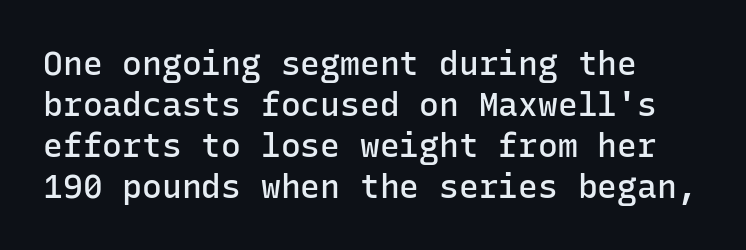
Q: Is the text bold? A: Semi-bold.
Q: Is the text italic (slanted)? A: No, it is upright.
Q: Is the typeface a serif or a sans-serif typeface? A: Sans-serif.
Q: Is the text underlined? A: No.
Q: How is the paragraph aligned? A: Left-aligned.
Q: Is the spacing between letters normal or unusually wide? A: Normal.
Q: Width (condensed, normal, or wide)? A: Normal.
Q: Stroke contrast? A: Low.
Q: x-height? A: Medium.
Q: Monospaced? A: Yes.
